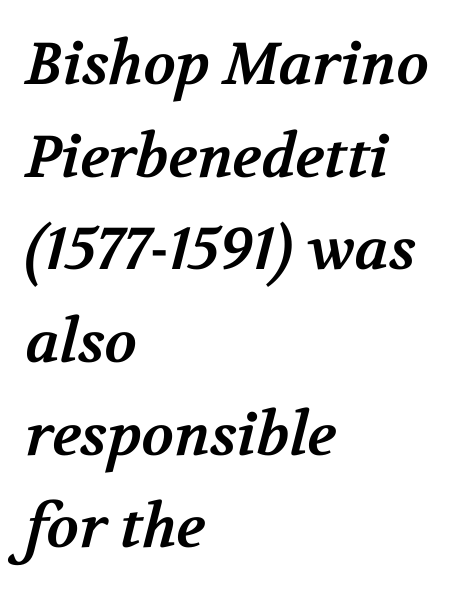
{"serif": "yes", "bold": "yes", "weight": "bold", "width": "normal", "stroke_contrast": "medium", "x_height": "medium", "monospaced": "no", "underline": "no", "align": "left", "line_spacing": "normal", "line_spacing_ratio": 1.57, "letter_spacing": "normal", "letter_spacing_em": 0.0, "glyph_px": 59}
